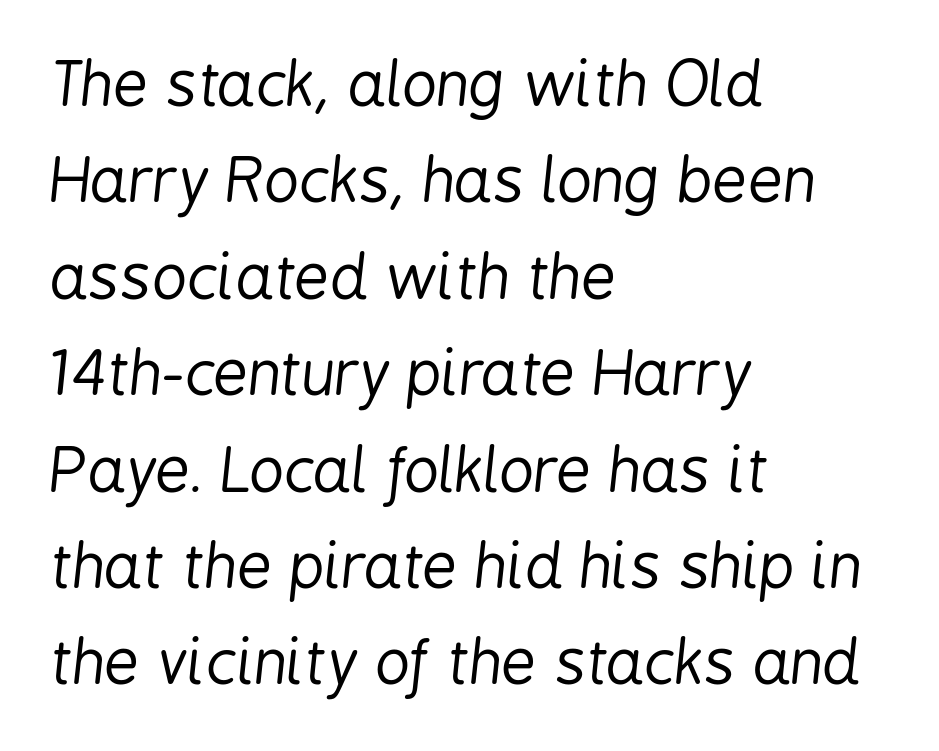
Q: Is the text bold? A: No.
Q: Is the text italic (slanted)? A: Yes, it leans right by about 6 degrees.
Q: Is the text underlined? A: No.
Q: How is the paragraph aligned? A: Left-aligned.
Q: Is the spacing between letters normal or unusually wide? A: Normal.
Q: Is the spacing between lines tight, normal or loose? A: Normal.
Q: Width (condensed, normal, or wide)? A: Condensed.
Q: Stroke contrast? A: Low.
Q: x-height? A: Medium.
Q: Monospaced? A: No.
